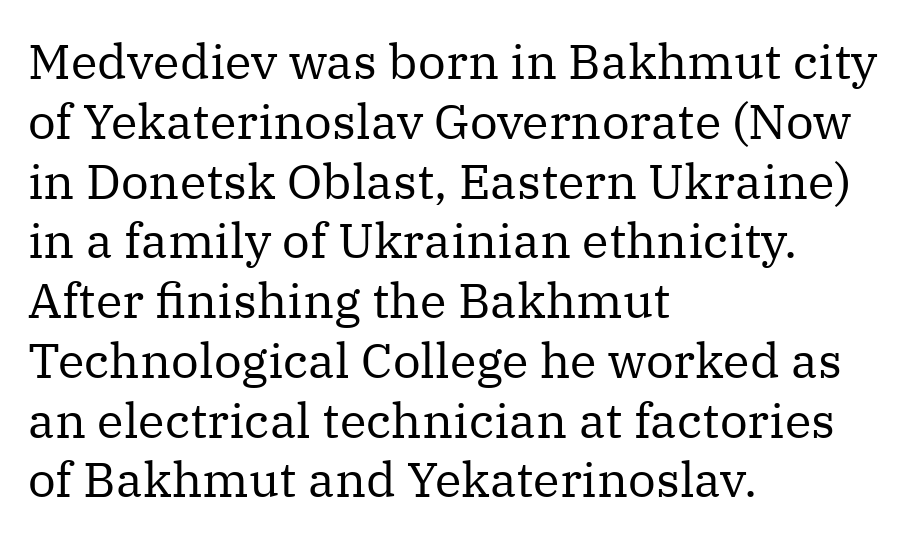
The image shows 49 px regular-weight serif type, upright; set left-aligned, line spacing 1.22x, normal letter spacing, not underlined; medium stroke contrast and a medium x-height.
